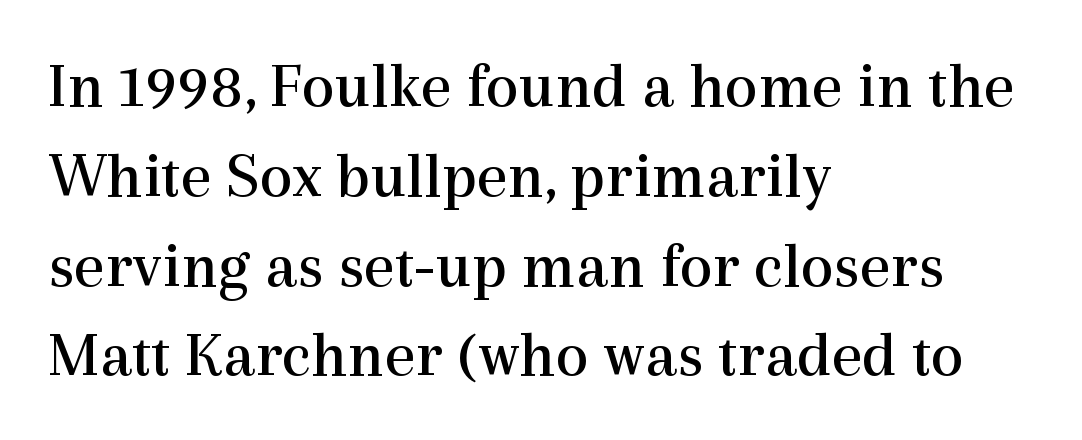
The image shows 66 px regular-weight serif type, upright; set left-aligned, normal line spacing (1.36x), normal letter spacing, not underlined; a medium x-height.
